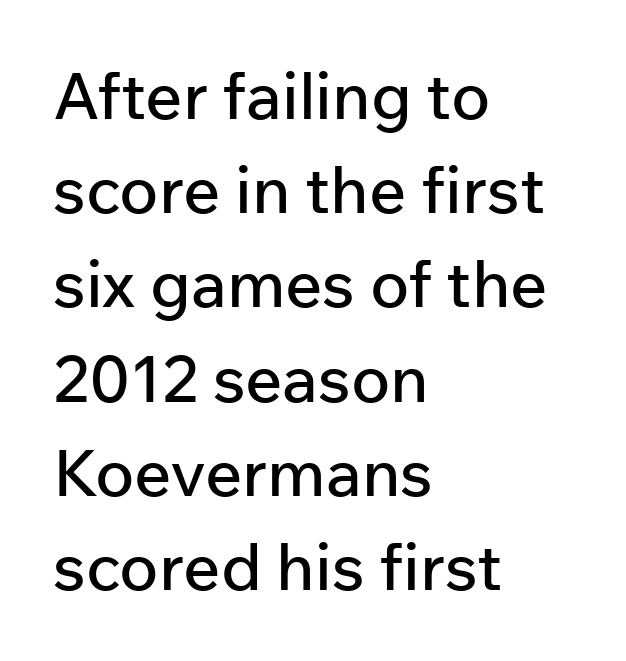
{"serif": "no", "italic": "no", "width": "normal", "stroke_contrast": "low", "x_height": "medium", "monospaced": "no", "underline": "no", "align": "left", "line_spacing": "normal", "line_spacing_ratio": 1.45, "letter_spacing": "normal", "letter_spacing_em": 0.0, "glyph_px": 65}
